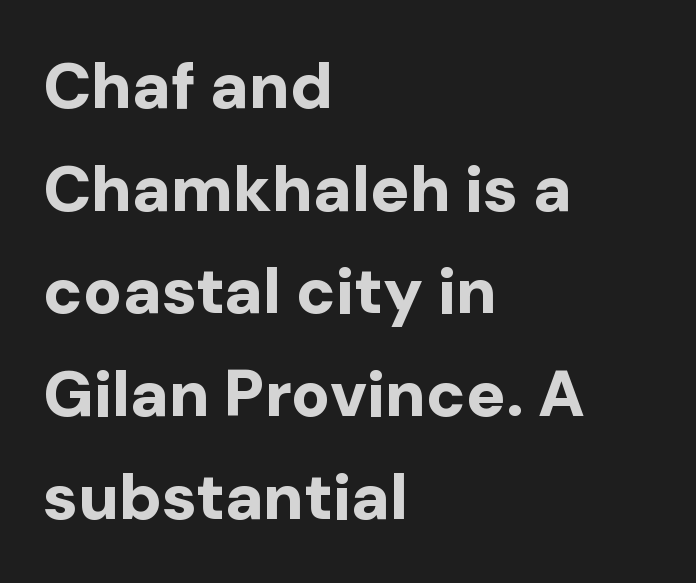
{"serif": "no", "italic": "no", "bold": "yes", "weight": "bold", "width": "normal", "stroke_contrast": "low", "x_height": "medium", "monospaced": "no", "underline": "no", "align": "left", "line_spacing": "normal", "line_spacing_ratio": 1.58, "letter_spacing": "normal", "letter_spacing_em": 0.0, "glyph_px": 65}
